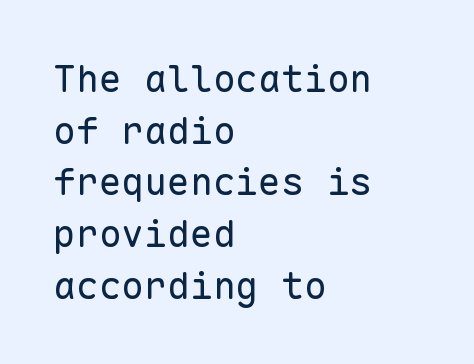
The image shows 38 px regular-weight sans-serif type, upright, monospaced; set left-aligned, normal line spacing (1.36x), normal letter spacing, not underlined; low stroke contrast and a medium x-height.
